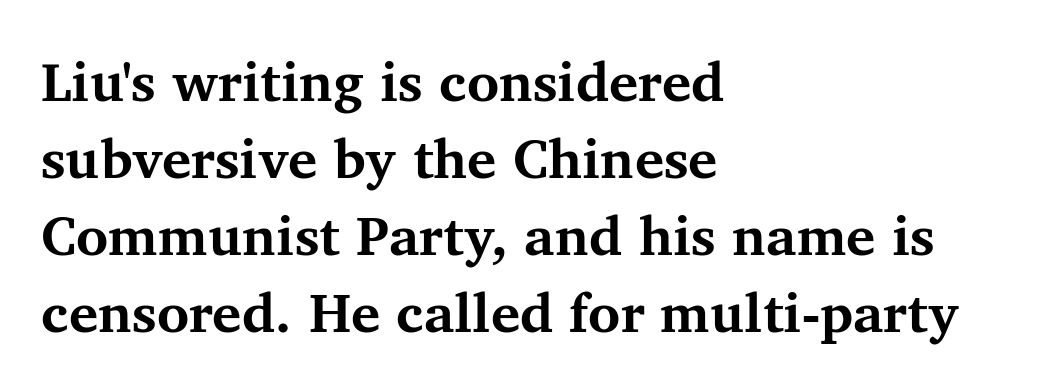
Each word holds together tightly as a unit, with standard inter-letter gaps. The type sits square on the baseline with zero lean. Chunky letters — that's bold for sure. Teacher's note: observe the even left margin — that is flush-left alignment. Rows of type keep a routine distance in the vertical direction. The string is rendered with underlining switched off.
